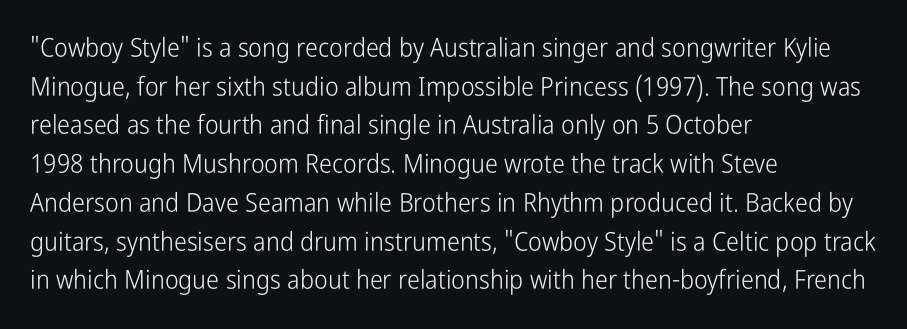
{"italic": "no", "bold": "no", "underline": "no", "align": "left", "line_spacing": "normal", "line_spacing_ratio": 1.49, "letter_spacing": "normal", "letter_spacing_em": 0.0, "glyph_px": 26}
